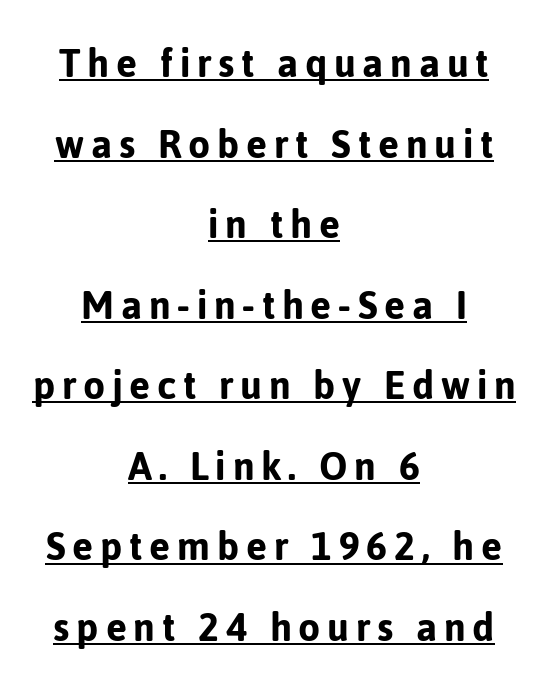
The image shows 45 px sans-serif type, upright; set centered, line spacing 1.79x, underlined; low stroke contrast and a medium x-height.
